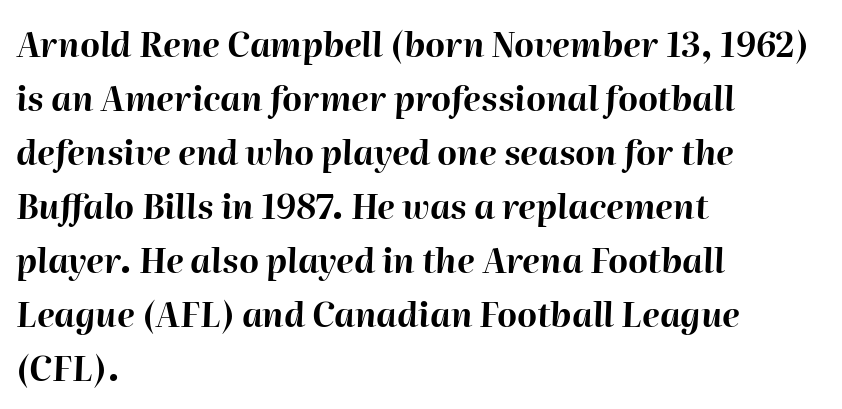
These lines carry a lot of weight — the face is fully bold. Normally led — the rows are evenly, conventionally spaced. Compared with a centered layout, this one pins lines to the left instead. The rendering uses natural spacing where letterforms have individual widths. Each word holds together tightly as a unit, with standard inter-letter gaps.
